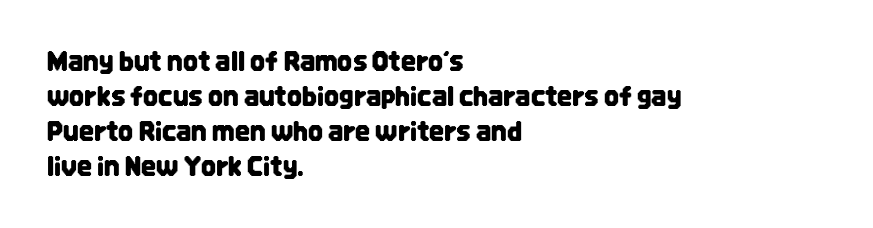
The letters stand straight up with perfectly vertical stems. Anything drawn beneath the words? Only blank space. Vertical spacing — default. Short note: letters normally spaced. Leftover space on each line is placed entirely after the last word.
